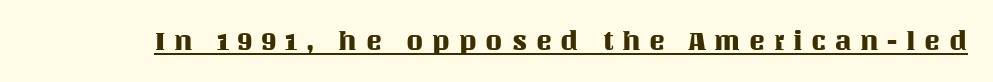
{"italic": "no", "underline": "yes", "letter_spacing": "wide", "letter_spacing_em": 0.32, "glyph_px": 27}
